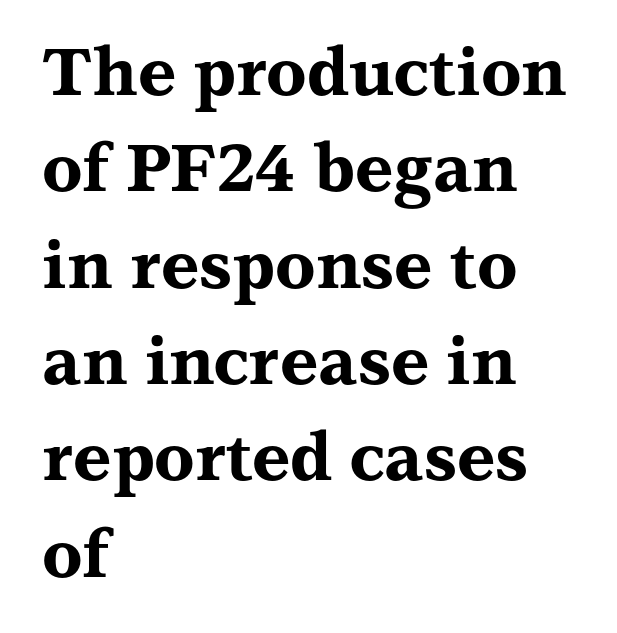
The image shows 66 px bold, wide serif type, upright; set left-aligned, normal line spacing (1.46x), normal letter spacing, not underlined; medium stroke contrast and a medium x-height.
